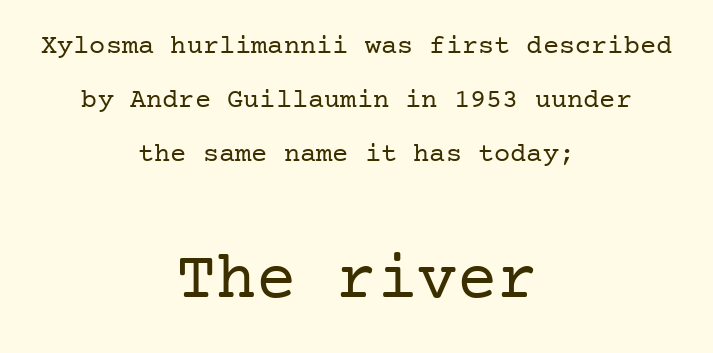
{"serif": "yes", "italic": "no", "bold": "no", "weight": "regular", "width": "normal", "stroke_contrast": "low", "x_height": "medium", "underline": "no", "align": "center", "line_spacing": "loose", "line_spacing_ratio": 2.0, "letter_spacing": "normal", "letter_spacing_em": 0.0, "larger_block": "second", "size_ratio": 2.48, "glyph_px": 67}
